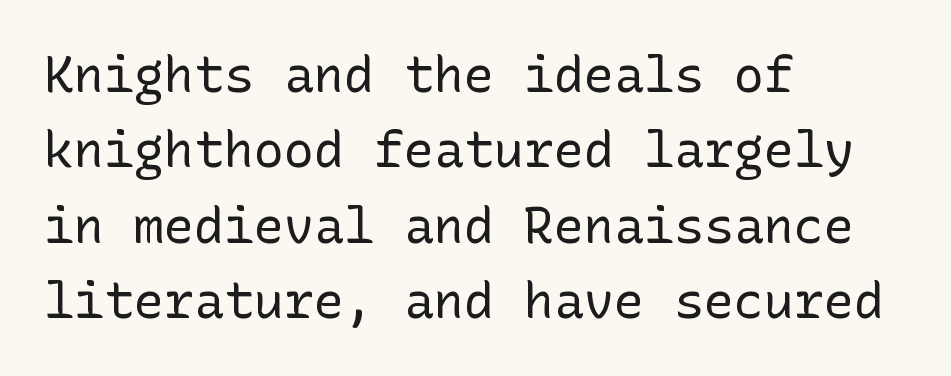
The passage is arranged the way most books set body copy — flush left. Stroke thickness stays within the range of a standard reading face or lighter. A typesetter would mark this as roman, not italic. I'd call this a sans setting — the letters go barefoot. The rows are spaced the way most documents space them. The horizontal fit of the characters is conventional and even.
